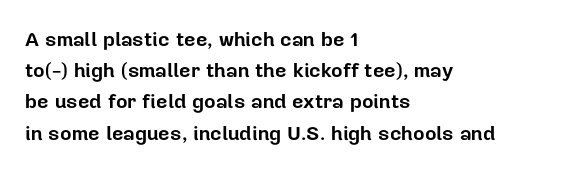
{"italic": "no", "bold": "yes", "underline": "no", "align": "left", "line_spacing": "normal", "line_spacing_ratio": 1.56, "letter_spacing": "normal", "letter_spacing_em": 0.0, "glyph_px": 20}
